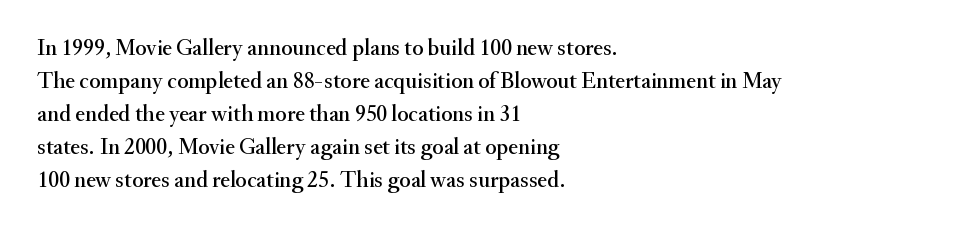
The block of text has a typical density, with ordinary space between rows. Tracking here is standard; glyphs follow each other at the usual distance. The strip under each line holds only bare page. The lettering holds an erect, upright posture throughout. Teacher's note: observe the even left margin — that is flush-left alignment.
